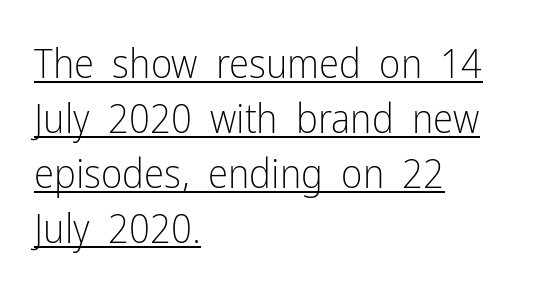
The image shows 41 px light, condensed sans-serif type, upright; set left-aligned, normal line spacing (1.34x), normal letter spacing, underlined; low stroke contrast and a medium x-height.
